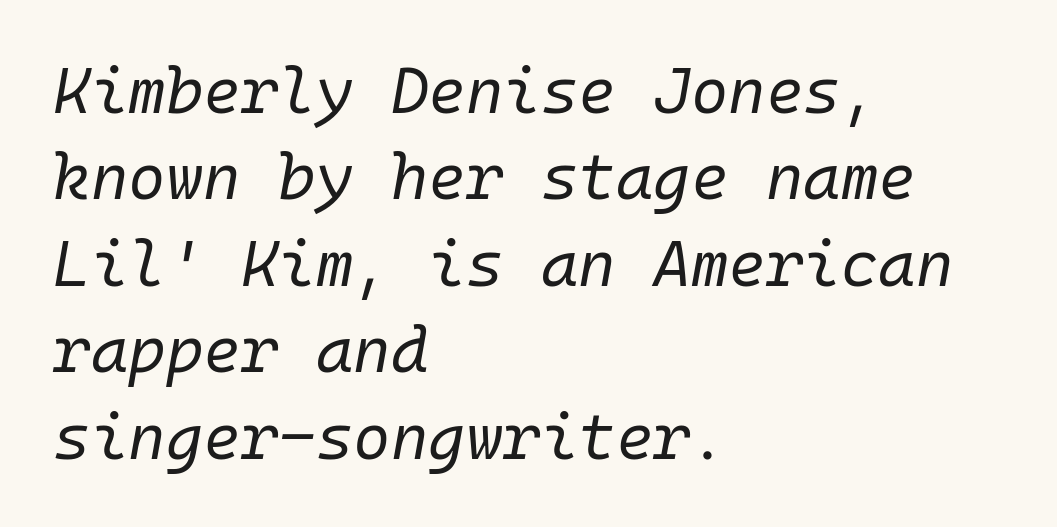
Posture: slanted. Each stroke keeps to a modest, everyday thickness or less. The face used here is monospaced, like something from a code editor. Honestly, the row spacing looks completely unremarkable. Has an underline been added? It has not.
